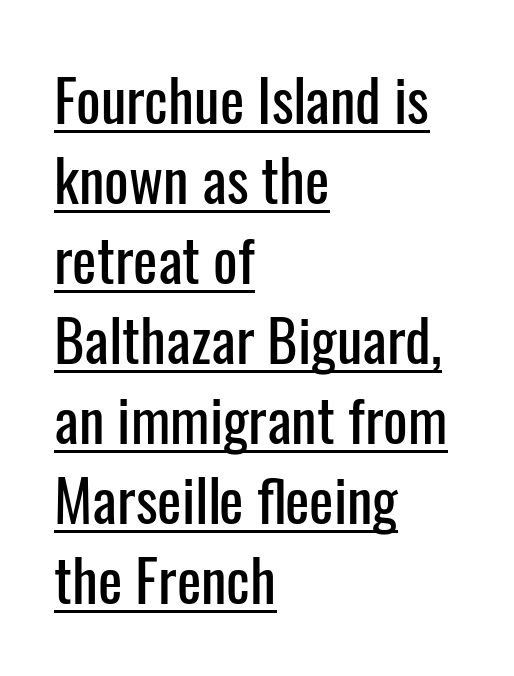
Inter-character spacing is left at the font's built-in metrics. The rendering uses natural spacing where letterforms have individual widths. Leading: standard. Compared with a centered layout, this one pins lines to the left instead. Do the letters lean? They stand straight.
